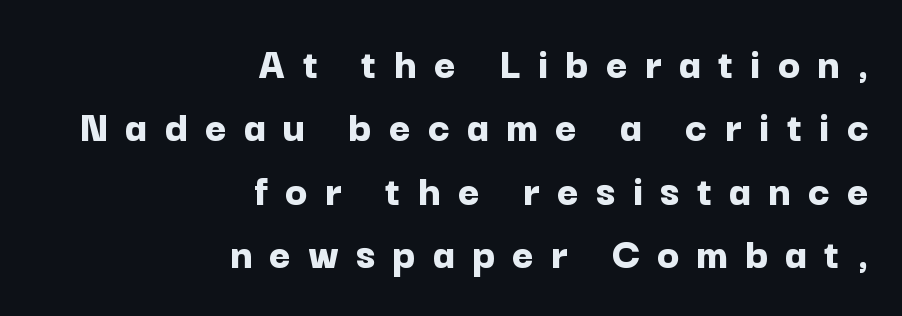
{"serif": "no", "italic": "no", "bold": "yes", "weight": "bold", "width": "normal", "stroke_contrast": "low", "x_height": "medium", "monospaced": "no", "underline": "no", "align": "right", "line_spacing": "normal", "line_spacing_ratio": 1.38, "letter_spacing": "wide", "letter_spacing_em": 0.37, "glyph_px": 46}
